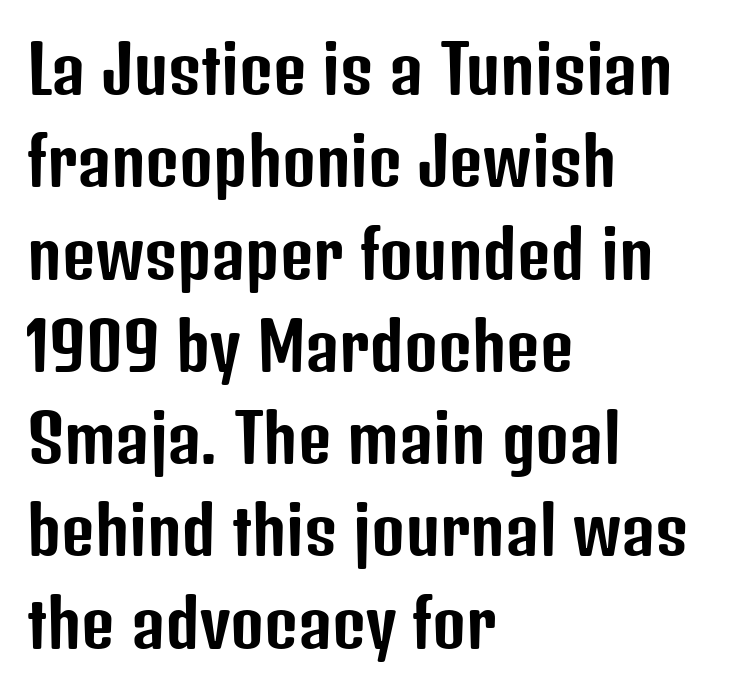
{"serif": "no", "italic": "no", "width": "condensed", "stroke_contrast": "low", "x_height": "medium", "monospaced": "no", "underline": "no", "align": "left", "line_spacing": "normal", "line_spacing_ratio": 1.42, "letter_spacing": "normal", "letter_spacing_em": 0.0, "glyph_px": 65}
